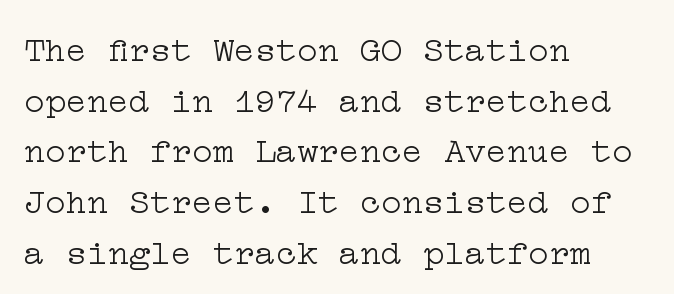
The image shows 35 px light, wide serif type, upright; set left-aligned, normal line spacing (1.45x), normal letter spacing, not underlined; low stroke contrast and a medium x-height.
